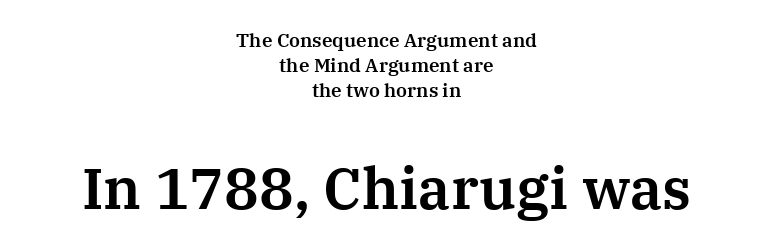
Both edges are ragged and mirror each other, which tells us the setting is centered. Classification — serif. Every stem runs plumb, perpendicular to the baseline. Is the letter spacing exaggerated? No — it looks like the ordinary default. The string is rendered with underlining switched off.
